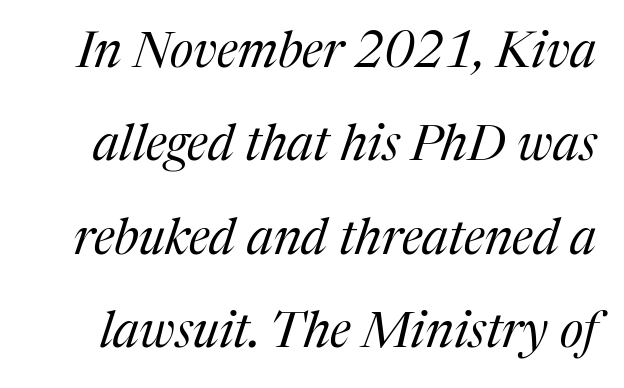
The image shows 50 px regular-weight serif type, italic (leaning right); set line spacing 1.87x, normal letter spacing, not underlined; medium stroke contrast and a medium x-height.
